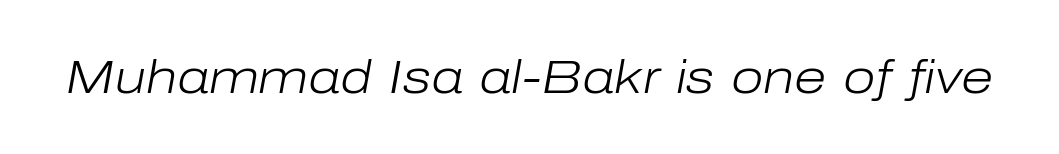
Looks like regular typesetting: each glyph gets only the width it needs. Stroke mass is kept to a normal reading level or below. The whole block is typeset with a tilt. Students, note that the glyphs here touch the page at normal intervals. A clean baseline with only descenders dipping below it.
